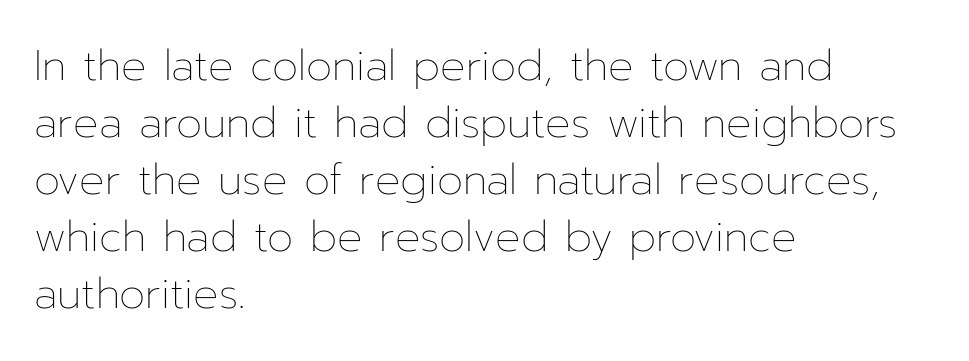
{"italic": "no", "bold": "no", "weight": "thin", "width": "normal", "stroke_contrast": "low", "x_height": "medium", "monospaced": "no", "underline": "no", "align": "left", "line_spacing": "normal", "line_spacing_ratio": 1.36, "letter_spacing": "normal", "letter_spacing_em": 0.0, "glyph_px": 42}
